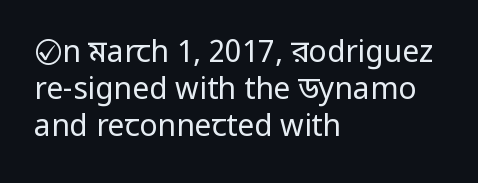
{"serif": "no", "italic": "no", "bold": "no", "weight": "regular", "width": "condensed", "stroke_contrast": "low", "x_height": "large", "monospaced": "no", "underline": "no", "align": "left", "line_spacing_ratio": 1.23, "letter_spacing": "normal", "letter_spacing_em": 0.0, "glyph_px": 30}
